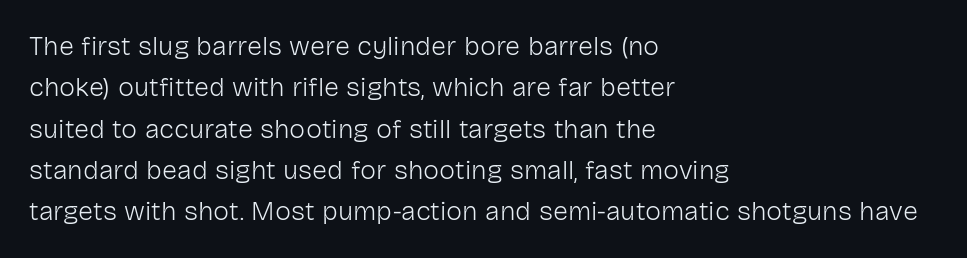
Q: Is the text bold? A: No.
Q: Is the text italic (slanted)? A: No, it is upright.
Q: Is the text underlined? A: No.
Q: How is the paragraph aligned? A: Left-aligned.
Q: Is the spacing between letters normal or unusually wide? A: Normal.
Q: Is the spacing between lines tight, normal or loose? A: Normal.
